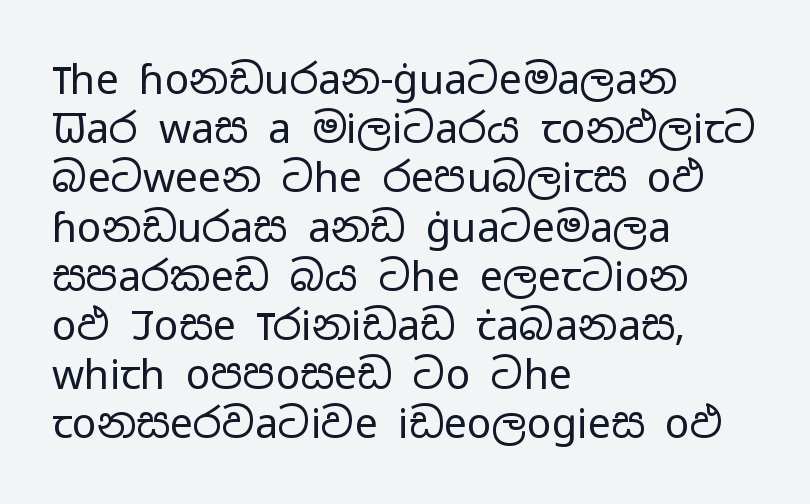
Think of a printed novel: that variable character pitch is what you see here. The letters look calm and open, with moderate or lighter stems. No italicization has been applied; the sample stays upright. Nobody touched the tracking dial on this one. Nothing sits at the stroke ends, so this counts as sans-serif.
